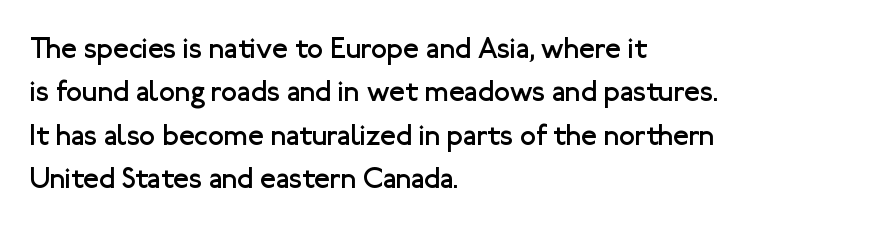
The image shows 29 px regular-weight sans-serif type, upright; set left-aligned, normal line spacing (1.5x), normal letter spacing, not underlined; low stroke contrast and a medium x-height.
